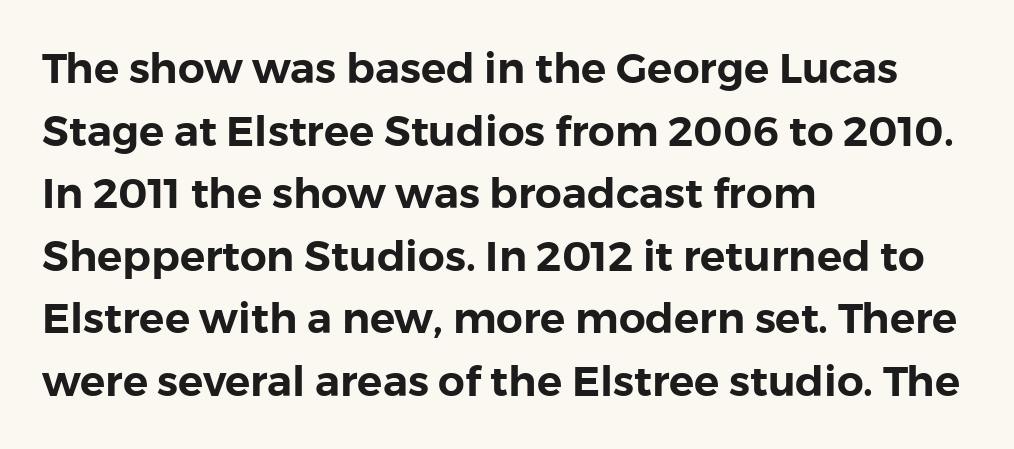
Q: Is the text italic (slanted)? A: No, it is upright.
Q: Is the typeface a serif or a sans-serif typeface? A: Sans-serif.
Q: Is the text underlined? A: No.
Q: How is the paragraph aligned? A: Left-aligned.
Q: Is the spacing between letters normal or unusually wide? A: Normal.
Q: Is the spacing between lines tight, normal or loose? A: Normal.
Q: Width (condensed, normal, or wide)? A: Normal.
Q: x-height? A: Medium.
Q: Monospaced? A: No.
